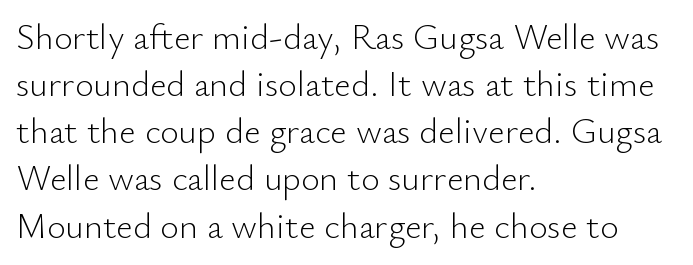
{"serif": "no", "italic": "no", "bold": "no", "weight": "light", "width": "normal", "stroke_contrast": "low", "x_height": "small", "monospaced": "no", "underline": "no", "align": "left", "line_spacing": "normal", "line_spacing_ratio": 1.31, "letter_spacing": "normal", "letter_spacing_em": 0.0, "glyph_px": 36}
